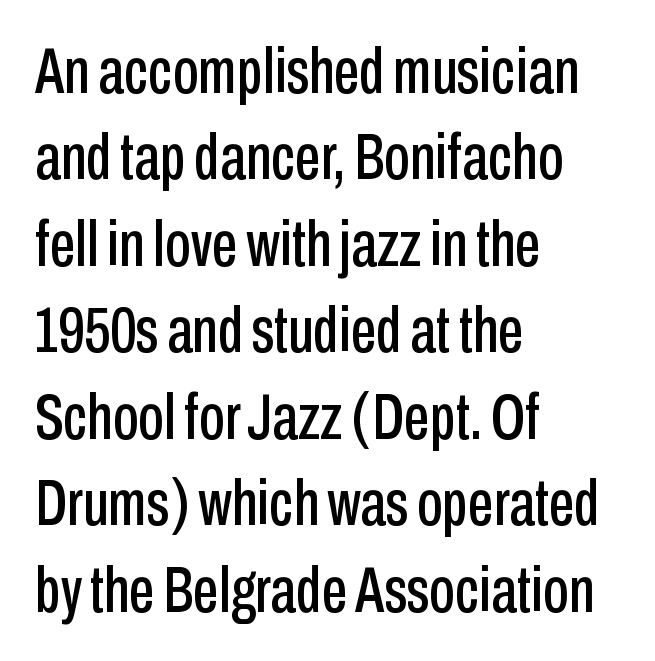
The image shows 65 px condensed sans-serif type, upright; set left-aligned, normal line spacing (1.33x), normal letter spacing, not underlined; low stroke contrast and a medium x-height.
